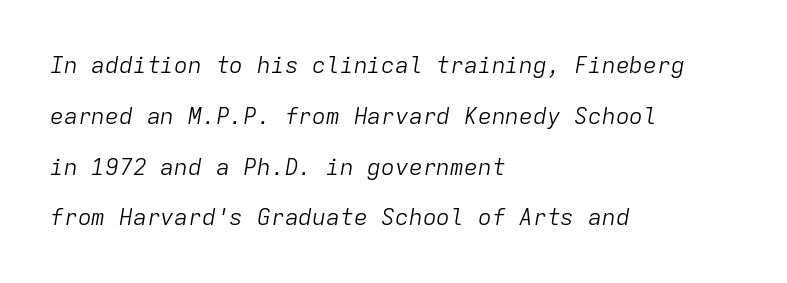
Default kerning and tracking; the words read as compact shapes. These glyphs show unthickened strokes, regular width or finer. The font's italic variant was chosen for this text. Is the block centered? No — it sits flush against the left margin. Honestly, there is no underline to notice here at all. Horizontal bands of white between lines are thick stripes.
